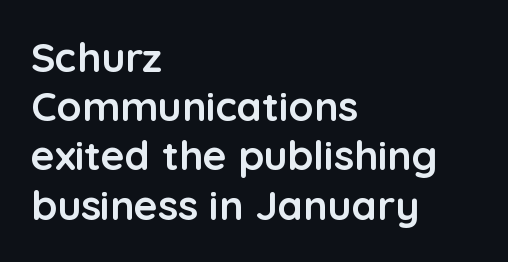
{"serif": "no", "italic": "no", "bold": "yes", "weight": "semibold", "width": "normal", "stroke_contrast": "low", "x_height": "medium", "monospaced": "no", "underline": "no", "align": "left", "line_spacing_ratio": 1.2, "letter_spacing": "normal", "letter_spacing_em": 0.0, "glyph_px": 41}
